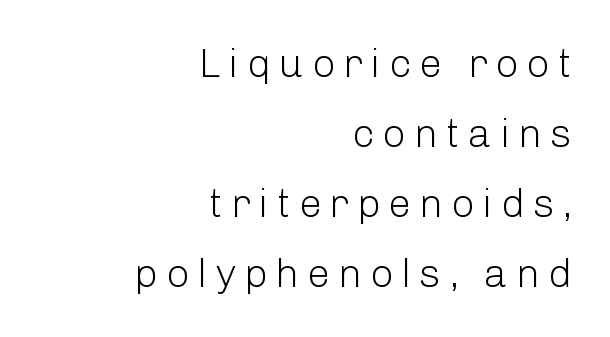
{"serif": "no", "italic": "no", "bold": "no", "weight": "light", "width": "normal", "stroke_contrast": "low", "x_height": "medium", "monospaced": "no", "underline": "no", "align": "right", "line_spacing_ratio": 1.71, "glyph_px": 41}
